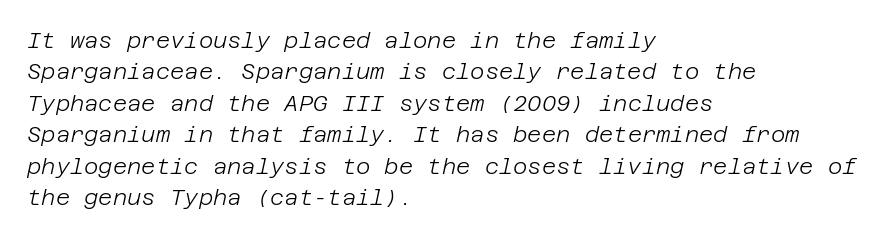
The image shows 22 px text type, italic (leaning right); set left-aligned, normal line spacing (1.43x), normal letter spacing, not underlined.
